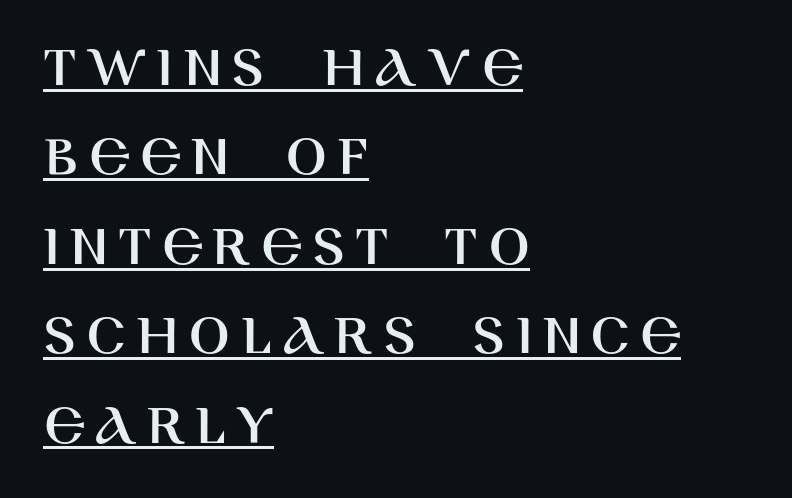
The image shows 60 px sans-serif type, upright; set left-aligned, normal line spacing (1.49x), underlined; high stroke contrast and a large x-height.
